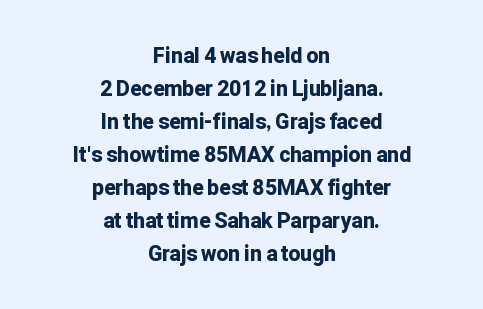
Plain, unruled lines of type. How are the letters spaced? Ordinarily, with no added tracking. In terms of posture, this sample is upright. Bold? Absolutely — the strokes are thick and heavy. Neither beginnings nor endings align; midpoints do. These lines sit exactly where default settings would place them.
